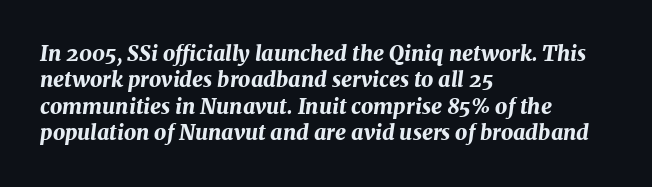
The image shows 21 px bold type, italic (leaning right); set left-aligned, normal line spacing (1.26x), normal letter spacing, not underlined.
